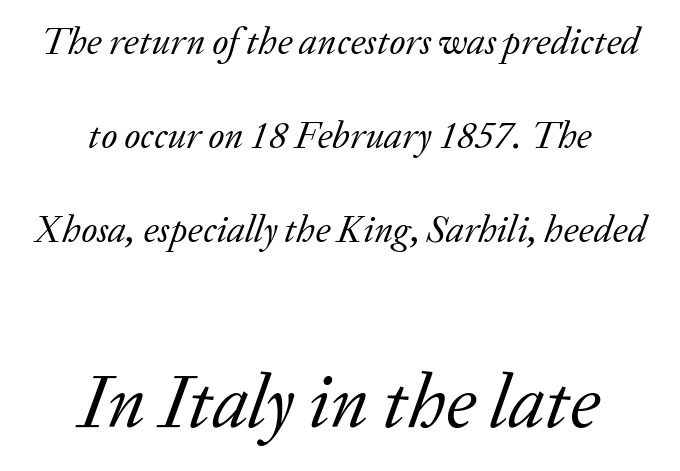
{"serif": "yes", "italic": "yes", "lean": "right", "slant_degrees": 20, "bold": "no", "weight": "regular", "width": "normal", "stroke_contrast": "low", "x_height": "medium", "monospaced": "no", "underline": "no", "align": "center", "line_spacing": "loose", "line_spacing_ratio": 2.48, "letter_spacing": "normal", "letter_spacing_em": 0.0, "larger_block": "second", "size_ratio": 2.0, "glyph_px": 76}
